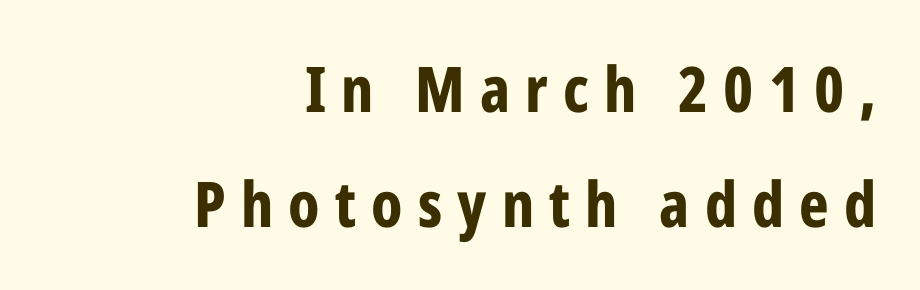
Quick note: underline off. When letters stand straight like this, we call the style roman or upright. The glyphs in this specimen are sans serif. Its strokes are broad and dark, the hallmark of bold type. Words appear elongated and porous because spacing is wide.
